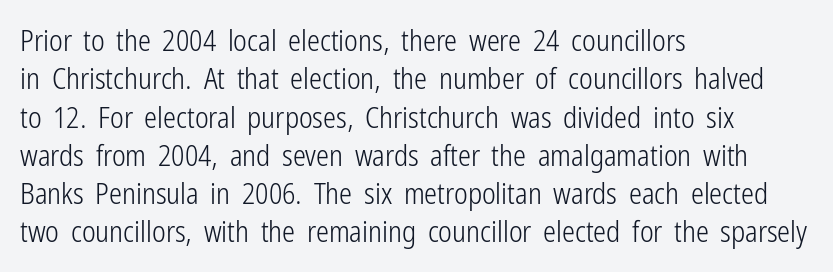
The typesetting does not lean heavy: it is not bold. Words float on clear page, feet unadorned. One-word summary of the alignment: left. Is there any slant? The stems are plumb.
